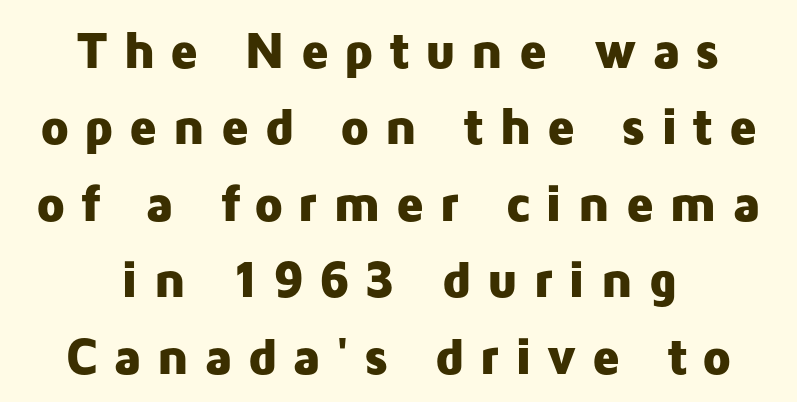
{"serif": "no", "italic": "no", "bold": "yes", "weight": "heavy", "width": "normal", "stroke_contrast": "low", "x_height": "medium", "monospaced": "no", "underline": "no", "align": "center", "line_spacing": "normal", "line_spacing_ratio": 1.47, "letter_spacing": "wide", "letter_spacing_em": 0.27, "glyph_px": 52}
